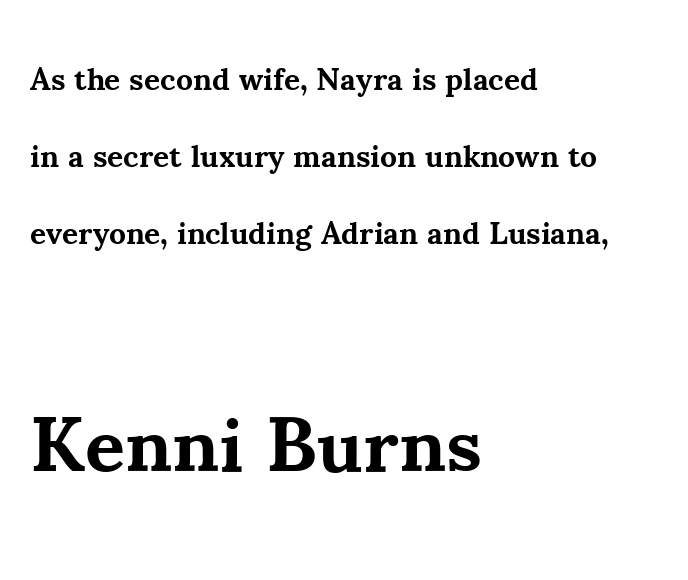
{"serif": "yes", "italic": "no", "bold": "yes", "weight": "bold", "width": "normal", "stroke_contrast": "medium", "x_height": "small", "monospaced": "no", "underline": "no", "align": "left", "line_spacing": "loose", "line_spacing_ratio": 2.49, "letter_spacing": "normal", "letter_spacing_em": 0.0, "larger_block": "second", "size_ratio": 2.48, "glyph_px": 77}
